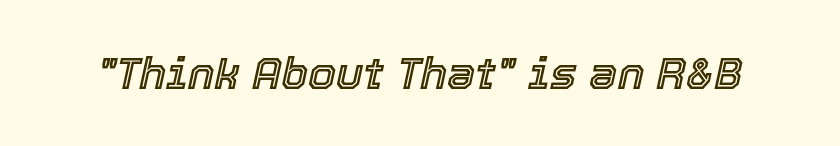
The image shows 45 px text type, italic (leaning right); set normal letter spacing, not underlined; a medium x-height.
